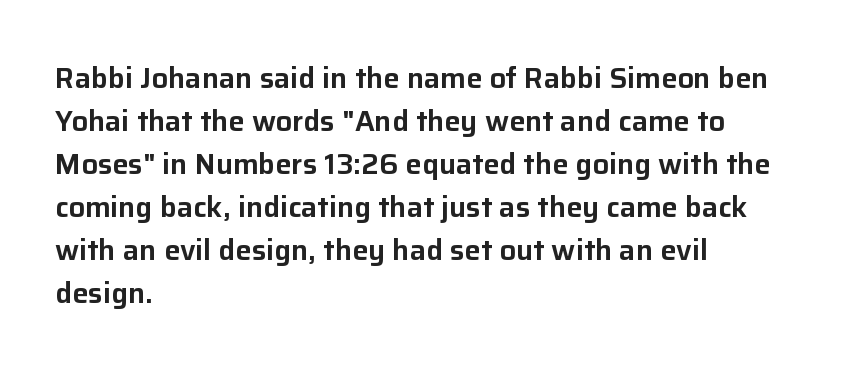
{"serif": "no", "italic": "no", "width": "normal", "stroke_contrast": "low", "x_height": "medium", "monospaced": "no", "underline": "no", "align": "left", "line_spacing": "normal", "line_spacing_ratio": 1.48, "letter_spacing": "normal", "letter_spacing_em": 0.0, "glyph_px": 29}
